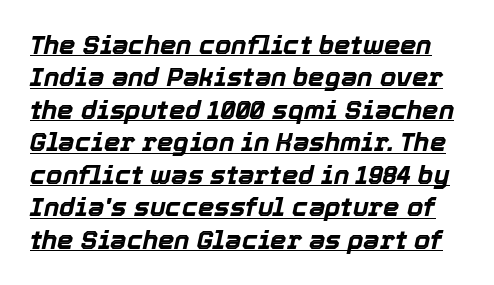
{"italic": "yes", "lean": "right", "slant_degrees": 12, "bold": "yes", "underline": "yes", "line_spacing": "normal", "line_spacing_ratio": 1.25, "letter_spacing": "normal", "letter_spacing_em": 0.0, "glyph_px": 26}
